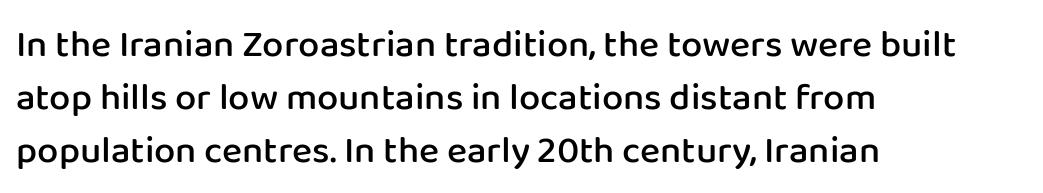
The image shows 38 px semibold sans-serif type, upright; set left-aligned, normal line spacing (1.39x), normal letter spacing, not underlined; low stroke contrast and a medium x-height.
